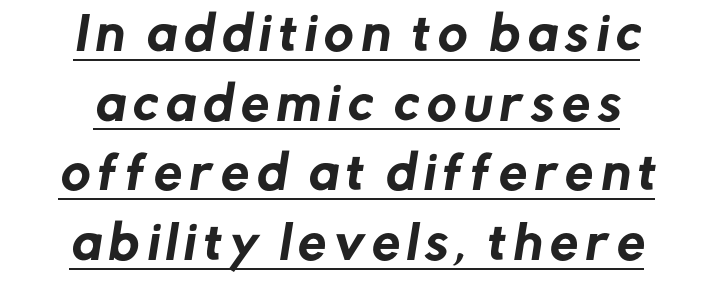
Q: Is the typeface a serif or a sans-serif typeface? A: Sans-serif.
Q: Is the text underlined? A: Yes.
Q: How is the paragraph aligned? A: Centered.
Q: Is the spacing between lines tight, normal or loose? A: Normal.
Q: Width (condensed, normal, or wide)? A: Normal.
Q: Stroke contrast? A: Low.
Q: x-height? A: Medium.
Q: Monospaced? A: No.
